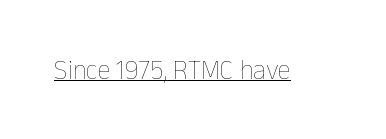
Vertical stems look standard width or narrower in stroke. This sample carries an underscore along the baseline area. Notice how the stems are strictly vertical — no italics here. Spacing between characters is what you'd get straight out of the box.
